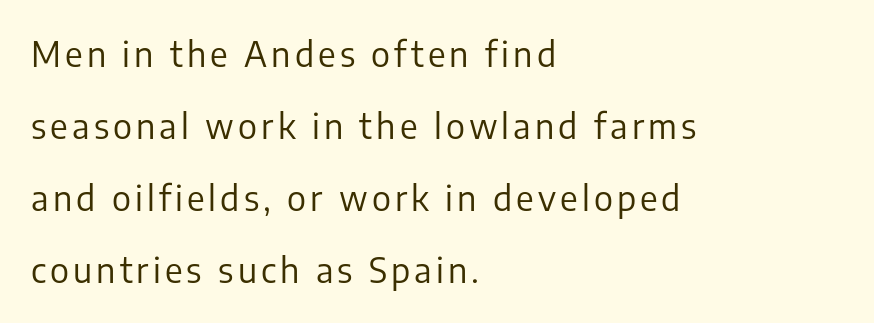
The image shows 34 px regular-weight sans-serif type, upright; set left-aligned, loose line spacing (2.12x), not underlined; low stroke contrast and a medium x-height.
